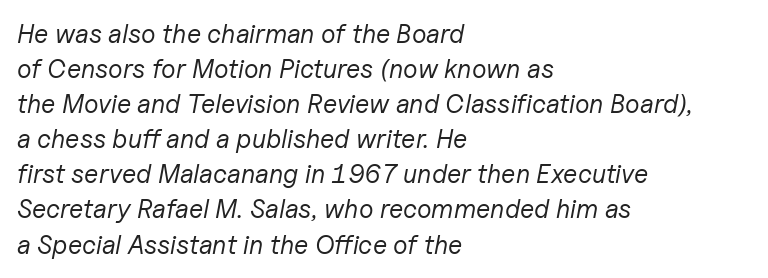
The image shows 26 px text type, italic (leaning right); set left-aligned, normal line spacing (1.35x), normal letter spacing, not underlined.
